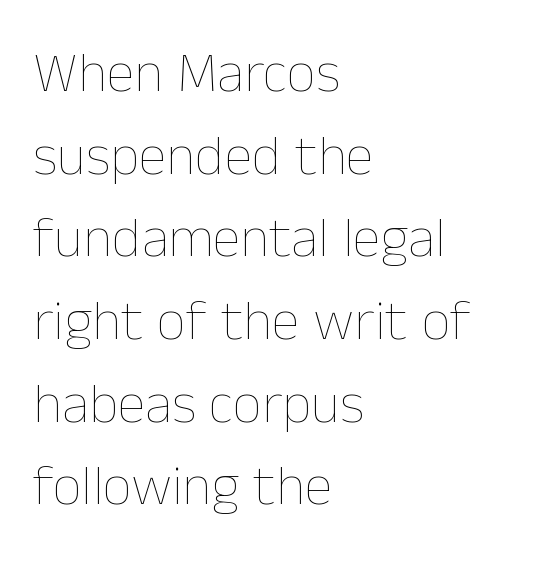
{"italic": "no", "bold": "no", "weight": "thin", "width": "normal", "stroke_contrast": "low", "x_height": "medium", "monospaced": "no", "underline": "no", "align": "left", "line_spacing": "normal", "line_spacing_ratio": 1.45, "letter_spacing": "normal", "letter_spacing_em": 0.0, "glyph_px": 57}
